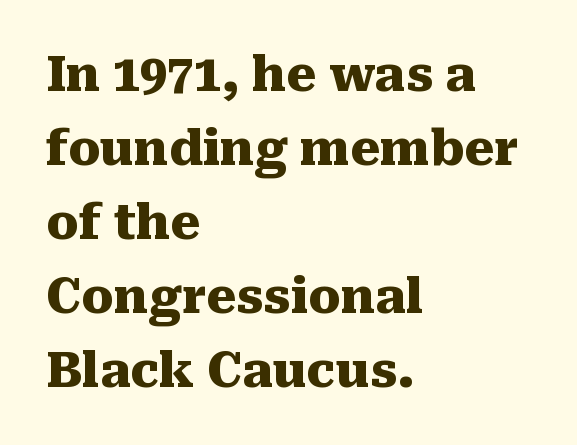
Q: Is the text bold? A: Yes.
Q: Is the text italic (slanted)? A: No, it is upright.
Q: Is the typeface a serif or a sans-serif typeface? A: Serif.
Q: Is the text underlined? A: No.
Q: How is the paragraph aligned? A: Left-aligned.
Q: Is the spacing between letters normal or unusually wide? A: Normal.
Q: Is the spacing between lines tight, normal or loose? A: Normal.
Q: Width (condensed, normal, or wide)? A: Normal.
Q: Stroke contrast? A: Medium.
Q: x-height? A: Medium.
Q: Monospaced? A: No.
